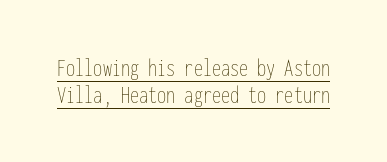
Vertical spacing — tight. The tracking reads as untouched default to a designer's eye. The letters stand straight up with perfectly vertical stems. These characters rest on top of a visible drawn line. The typesetting does not lean heavy: it is not bold.
